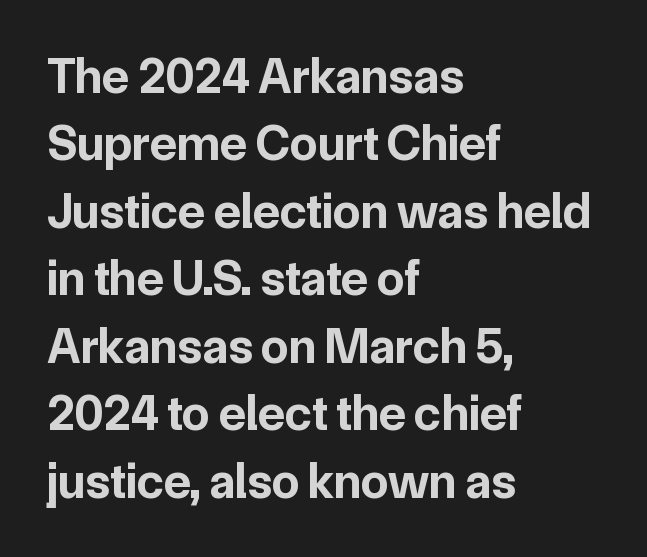
The image shows 50 px bold sans-serif type, upright; set left-aligned, normal line spacing (1.35x), normal letter spacing, not underlined; low stroke contrast and a medium x-height.
